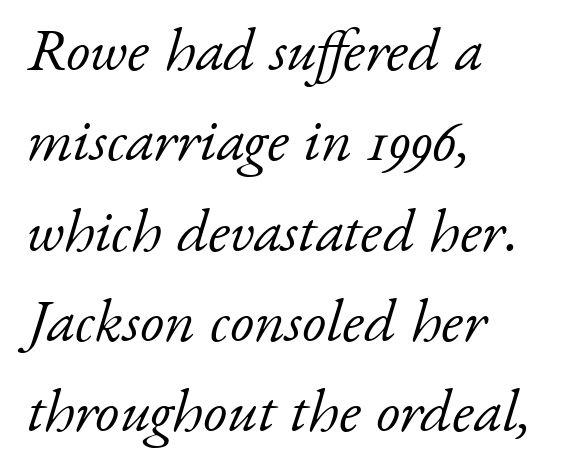
{"serif": "yes", "italic": "yes", "lean": "right", "slant_degrees": 17, "bold": "no", "weight": "light", "width": "normal", "stroke_contrast": "low", "x_height": "small", "monospaced": "no", "underline": "no", "align": "left", "line_spacing": "normal", "line_spacing_ratio": 1.48, "letter_spacing": "normal", "letter_spacing_em": 0.0, "glyph_px": 61}
